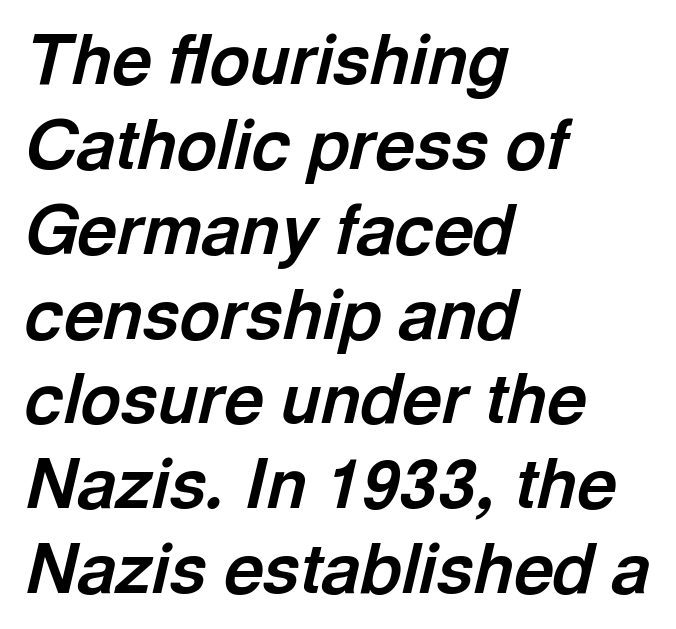
The image shows 69 px bold type, italic (leaning right); set left-aligned, line spacing 1.23x, normal letter spacing, not underlined; a medium x-height.
